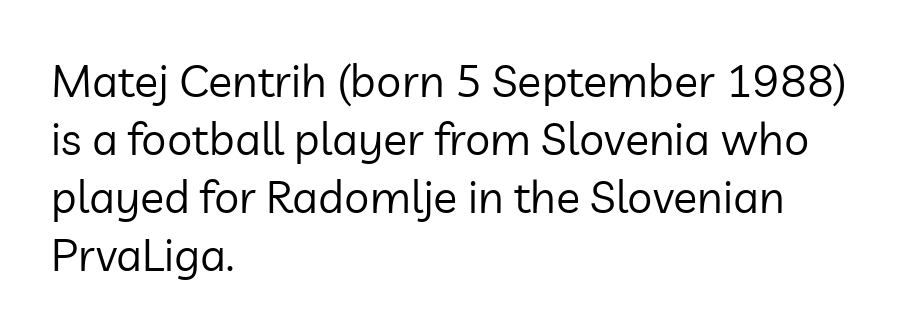
The image shows 45 px regular-weight sans-serif type, upright; set left-aligned, normal line spacing (1.29x), normal letter spacing, not underlined; low stroke contrast and a medium x-height.
